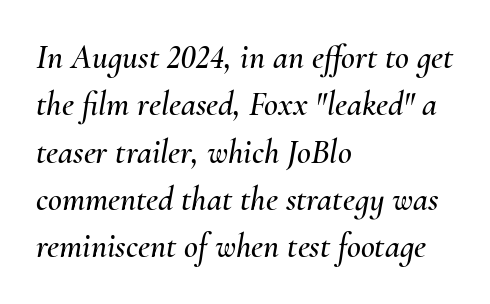
Q: Is the text italic (slanted)? A: Yes, it leans right by about 10 degrees.
Q: Is the text underlined? A: No.
Q: How is the paragraph aligned? A: Left-aligned.
Q: Is the spacing between letters normal or unusually wide? A: Normal.
Q: Is the spacing between lines tight, normal or loose? A: Normal.
Q: Width (condensed, normal, or wide)? A: Normal.
Q: Stroke contrast? A: Medium.
Q: x-height? A: Small.
Q: Monospaced? A: No.
